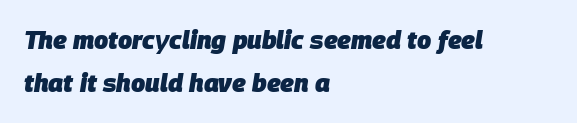
{"italic": "yes", "lean": "right", "slant_degrees": 9, "bold": "yes", "underline": "no", "align": "left", "line_spacing_ratio": 1.74, "letter_spacing": "normal", "letter_spacing_em": 0.0, "glyph_px": 25}
